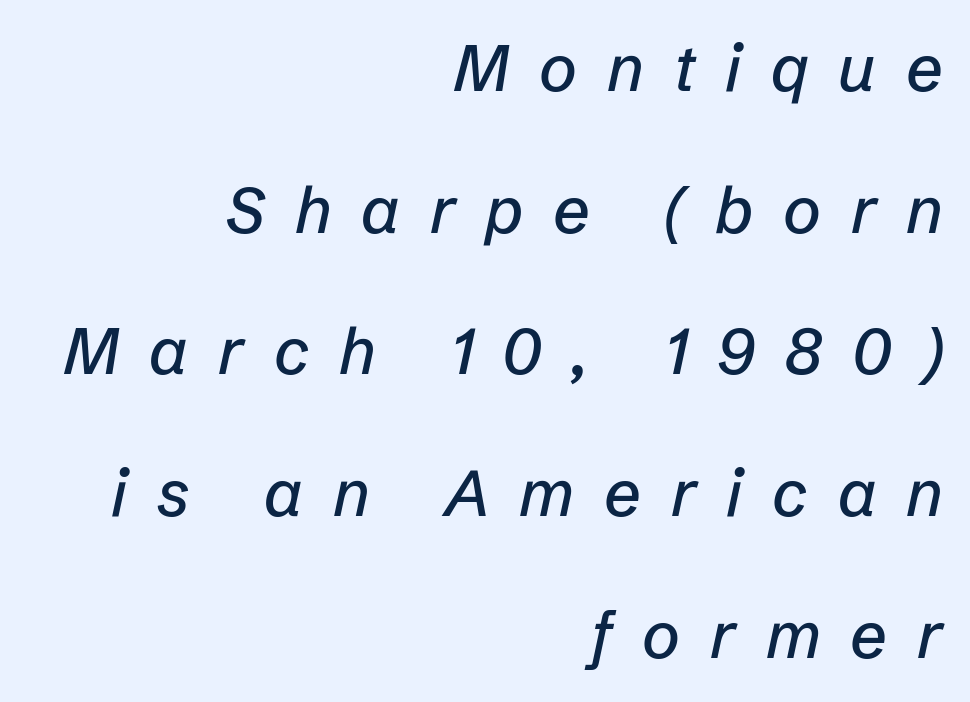
The image shows 65 px text type, italic (leaning right); set right-aligned, loose line spacing (2.18x), unusually wide letter spacing (+0.46 em), not underlined; low stroke contrast and a medium x-height.
